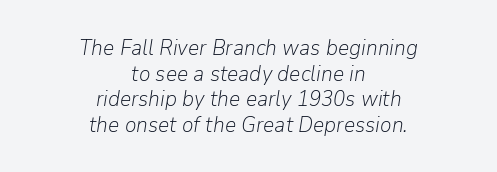
The image shows 22 px text type, italic (leaning right); set centered, line spacing 1.16x, normal letter spacing, not underlined.
